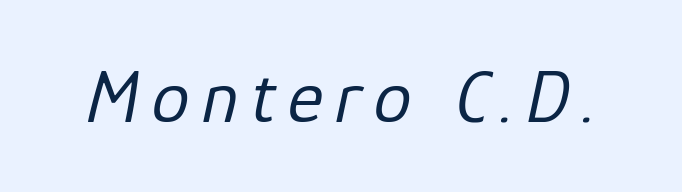
Q: Is the text bold? A: No.
Q: Is the text italic (slanted)? A: Yes, it leans right by about 12 degrees.
Q: Is the text underlined? A: No.
Q: Width (condensed, normal, or wide)? A: Normal.
Q: Stroke contrast? A: Low.
Q: x-height? A: Medium.
Q: Monospaced? A: No.
